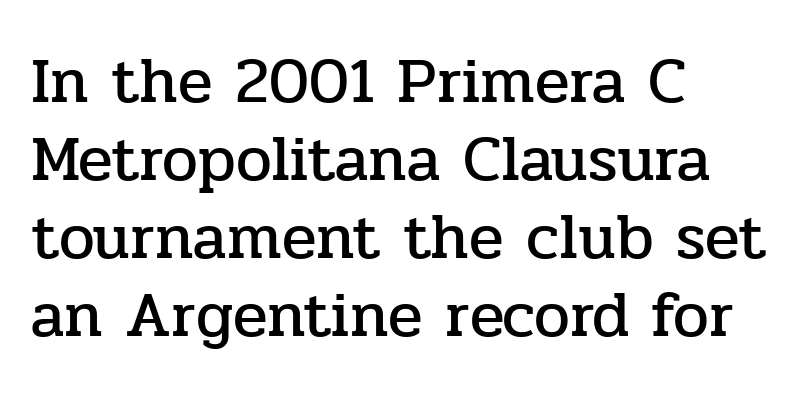
{"serif": "yes", "italic": "no", "width": "normal", "stroke_contrast": "low", "x_height": "medium", "monospaced": "no", "underline": "no", "align": "left", "line_spacing_ratio": 1.22, "letter_spacing": "normal", "letter_spacing_em": 0.0, "glyph_px": 64}
